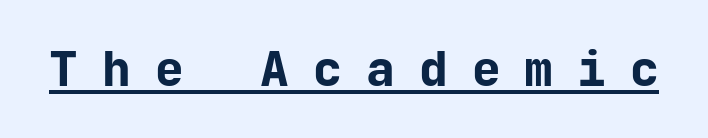
The image shows 48 px bold sans-serif type, upright, monospaced; set unusually wide letter spacing (+0.5 em), underlined; low stroke contrast and a medium x-height.
